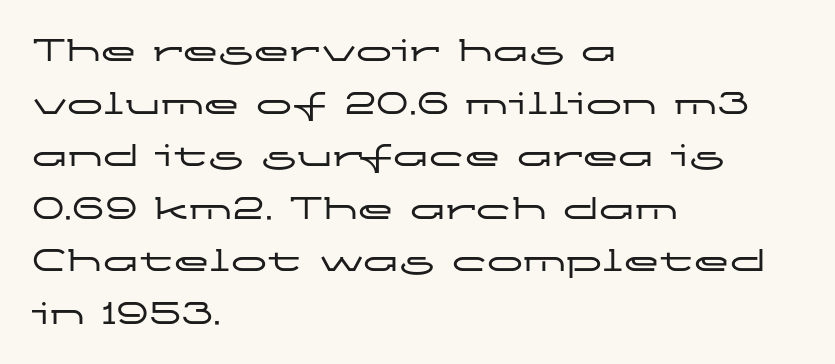
Posture: upright roman. The gaps between neighbouring characters are ordinary and unremarkable. Compared with a centered layout, this one pins lines to the left instead. Think of a printed novel: that variable character pitch is what you see here. Look at the bottom of the vertical strokes: they stop flat, with no serifs. Does the leading feel generous? No, just average.
